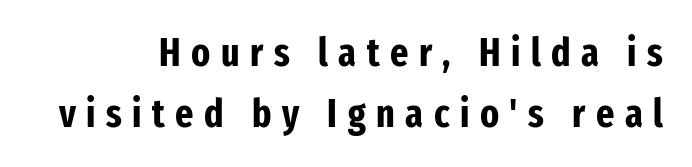
The image shows 39 px bold, condensed sans-serif type, upright; set normal line spacing (1.56x), unusually wide letter spacing (+0.27 em), not underlined; low stroke contrast and a medium x-height.
